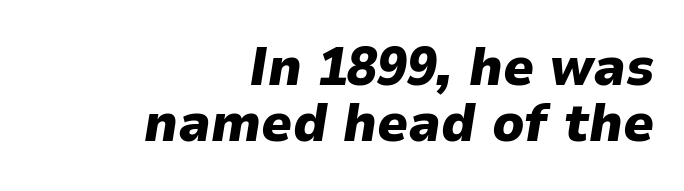
{"italic": "yes", "lean": "right", "slant_degrees": 9, "bold": "yes", "weight": "heavy", "width": "normal", "stroke_contrast": "low", "x_height": "medium", "monospaced": "no", "underline": "no", "align": "right", "line_spacing": "tight", "line_spacing_ratio": 1.03, "letter_spacing": "normal", "letter_spacing_em": 0.0, "glyph_px": 54}
